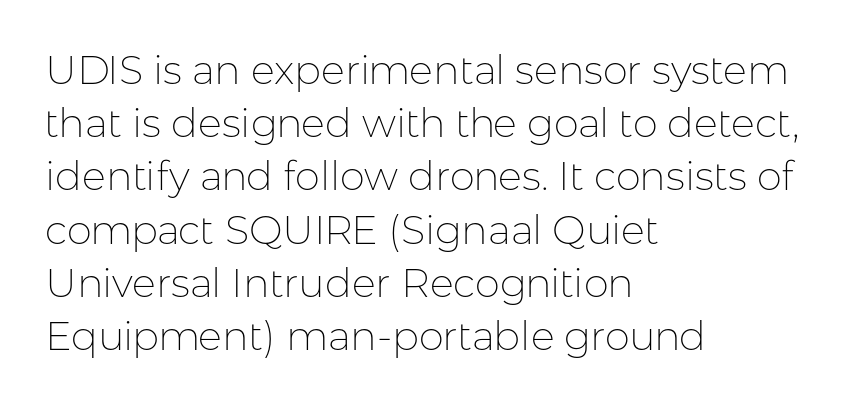
Nope, not italic — everything's standing straight. Underlining? Definitely not there. Compared with typical paragraphs, the rows here are spaced about the same. Horizontally, the lines are justified to the leading edge only. Nope, no serifs anywhere on these letters. The face used here is rendered with its standard letterfit.
